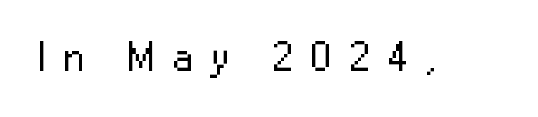
{"serif": "no", "italic": "no", "bold": "no", "weight": "regular", "width": "normal", "stroke_contrast": "low", "x_height": "medium", "monospaced": "no", "underline": "no", "letter_spacing": "wide", "letter_spacing_em": 0.41, "glyph_px": 42}
